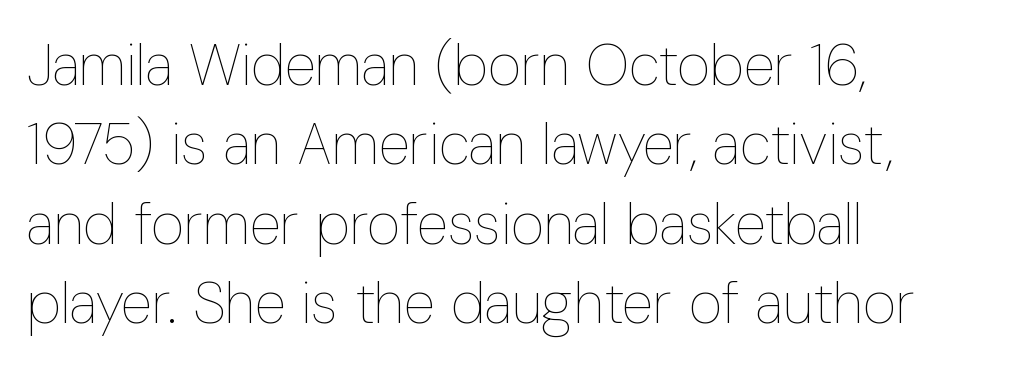
The image shows 58 px thin, condensed type, upright; set left-aligned, normal line spacing (1.37x), normal letter spacing, not underlined; low stroke contrast and a medium x-height.
